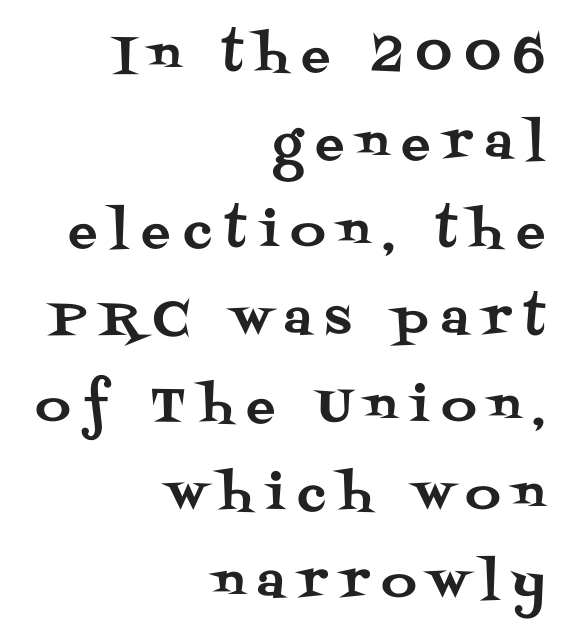
Is there any slant? The stems are plumb. Each letter keeps its own natural width here, so spacing adapts to shape. Layout note: lines flush right. Honestly, the letter spacing is so wide it's the main thing you notice. Anything drawn beneath the words? Only blank space.
